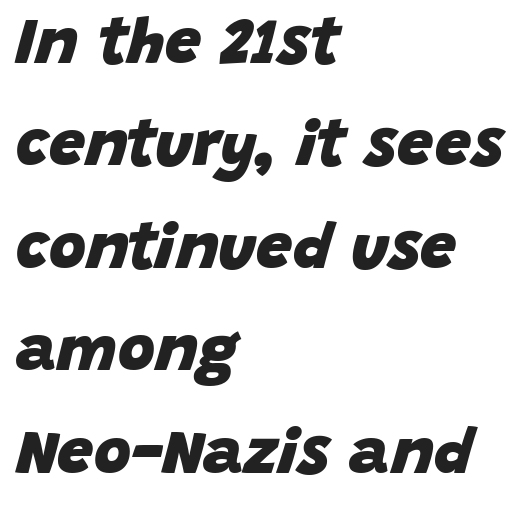
{"italic": "yes", "lean": "right", "slant_degrees": 15, "bold": "yes", "weight": "heavy", "width": "normal", "stroke_contrast": "low", "x_height": "large", "monospaced": "no", "underline": "no", "align": "left", "line_spacing": "normal", "line_spacing_ratio": 1.6, "letter_spacing": "normal", "letter_spacing_em": 0.0, "glyph_px": 64}
